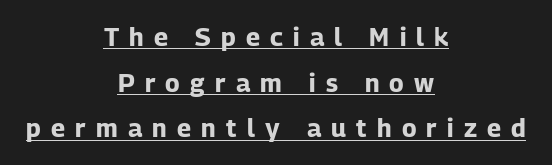
Q: Is the text bold? A: Yes.
Q: Is the text italic (slanted)? A: No, it is upright.
Q: Is the text underlined? A: Yes.
Q: How is the paragraph aligned? A: Centered.
Q: Is the spacing between letters normal or unusually wide? A: Unusually wide.
